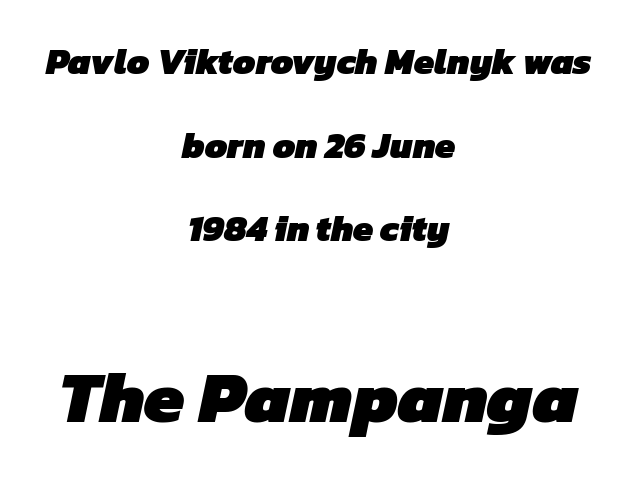
Q: Is the text bold? A: Yes.
Q: Is the typeface a serif or a sans-serif typeface? A: Sans-serif.
Q: Is the text underlined? A: No.
Q: How is the paragraph aligned? A: Centered.
Q: Is the spacing between letters normal or unusually wide? A: Normal.
Q: Is the spacing between lines tight, normal or loose? A: Loose.
Q: Which block of text is set in a larger size, the first (top) or the second (bottom)? A: The second (bottom) one.
Q: Width (condensed, normal, or wide)? A: Normal.
Q: Stroke contrast? A: Low.
Q: x-height? A: Medium.
Q: Monospaced? A: No.
